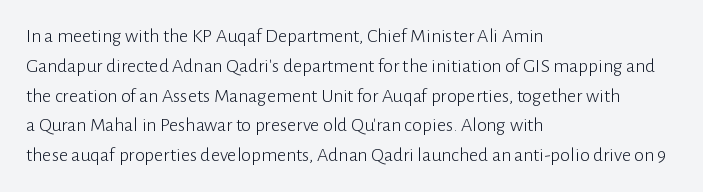
{"italic": "no", "bold": "no", "underline": "no", "align": "left", "line_spacing": "normal", "line_spacing_ratio": 1.49, "letter_spacing": "normal", "letter_spacing_em": 0.0, "glyph_px": 20}
